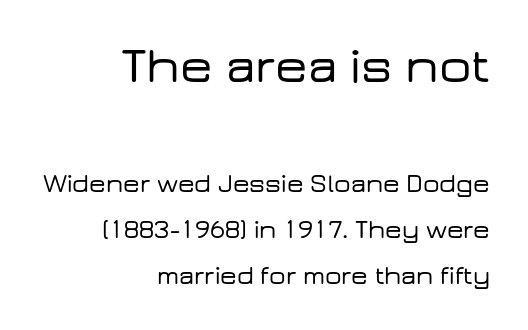
The image shows 51 px wide sans-serif type, upright; set right-aligned, line spacing 1.77x, normal letter spacing, not underlined; the first (top) block is 1.96x larger; low stroke contrast and a medium x-height.
